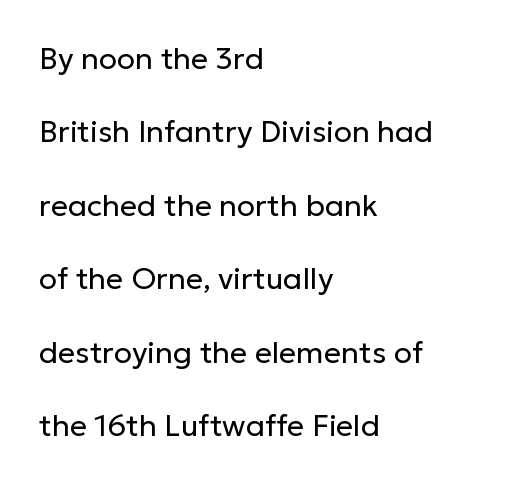
Successive baselines arrive slowly, with a big drop between each. Character widths vary here, with narrow letters taking less room than wide ones. Decoration check: the copy has no underline. Vertical stems look standard width or narrower in stroke.
